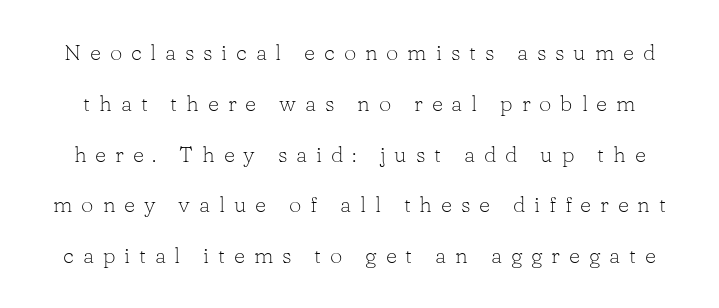
Is the stroke heavy? The answer is a plain regular-or-lighter. What stands out about the letter spacing? Its width — letters are far apart. This sample uses an upright cut, with every glyph sitting square on the baseline. Type without underlining.
